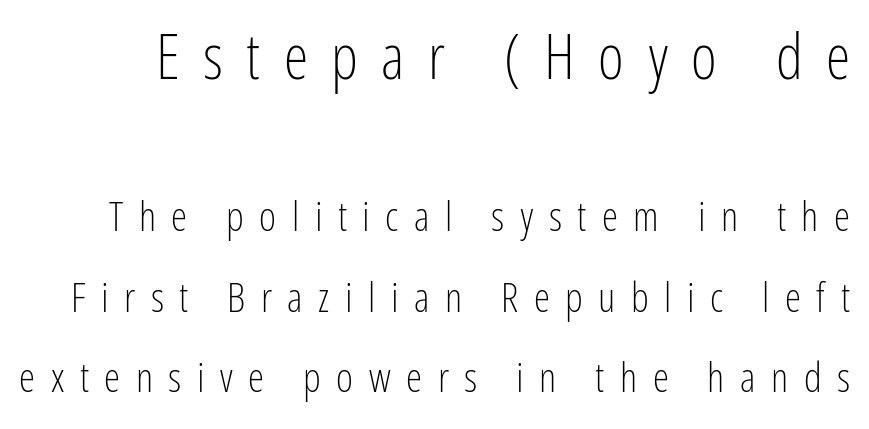
Q: Is the text bold? A: No.
Q: Is the text italic (slanted)? A: No, it is upright.
Q: Is the typeface a serif or a sans-serif typeface? A: Sans-serif.
Q: Is the text underlined? A: No.
Q: Is the spacing between letters normal or unusually wide? A: Unusually wide.
Q: Is the spacing between lines tight, normal or loose? A: Loose.
Q: Which block of text is set in a larger size, the first (top) or the second (bottom)? A: The first (top) one.
Q: Width (condensed, normal, or wide)? A: Condensed.
Q: Stroke contrast? A: Low.
Q: x-height? A: Medium.
Q: Monospaced? A: No.
